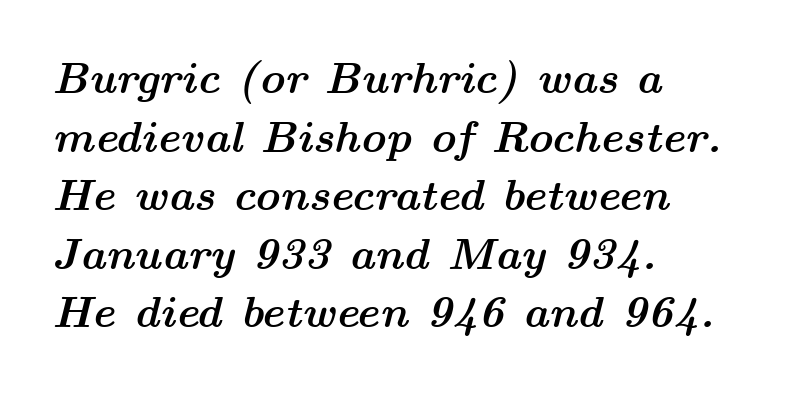
Q: Is the text bold? A: Yes.
Q: Is the text italic (slanted)? A: Yes, it leans right by about 14 degrees.
Q: Is the text underlined? A: No.
Q: How is the paragraph aligned? A: Left-aligned.
Q: Is the spacing between letters normal or unusually wide? A: Normal.
Q: Is the spacing between lines tight, normal or loose? A: Normal.
Q: Width (condensed, normal, or wide)? A: Wide.
Q: Stroke contrast? A: Medium.
Q: x-height? A: Medium.
Q: Monospaced? A: No.
